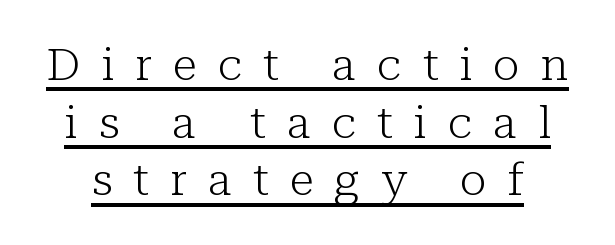
The image shows 45 px light serif type, upright; set normal line spacing (1.28x), unusually wide letter spacing (+0.47 em), underlined; low stroke contrast and a medium x-height.
